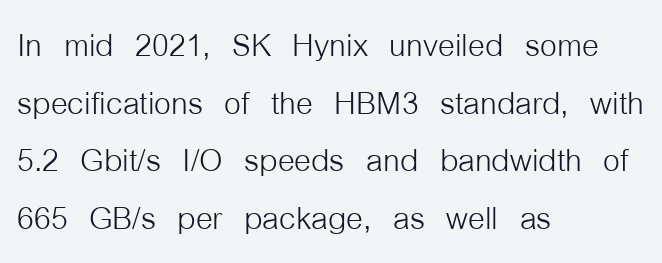
Q: Is the text bold? A: No.
Q: Is the text italic (slanted)? A: No, it is upright.
Q: Is the typeface a serif or a sans-serif typeface? A: Sans-serif.
Q: Is the text underlined? A: No.
Q: How is the paragraph aligned? A: Left-aligned.
Q: Is the spacing between letters normal or unusually wide? A: Normal.
Q: Is the spacing between lines tight, normal or loose? A: Normal.
Q: Width (condensed, normal, or wide)? A: Condensed.
Q: Stroke contrast? A: Low.
Q: x-height? A: Medium.
Q: Monospaced? A: No.
